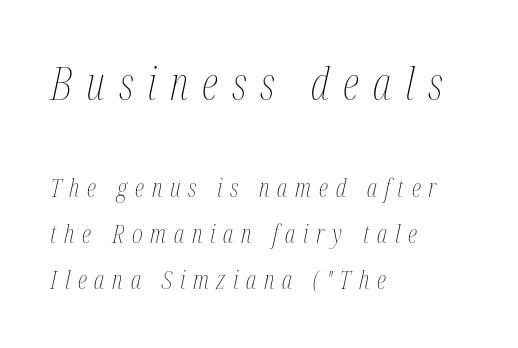
{"italic": "yes", "lean": "right", "slant_degrees": 12, "bold": "no", "weight": "thin", "width": "condensed", "stroke_contrast": "medium", "x_height": "medium", "monospaced": "no", "underline": "no", "align": "left", "line_spacing_ratio": 1.78, "letter_spacing": "wide", "letter_spacing_em": 0.3, "larger_block": "first", "size_ratio": 1.77, "glyph_px": 46}
